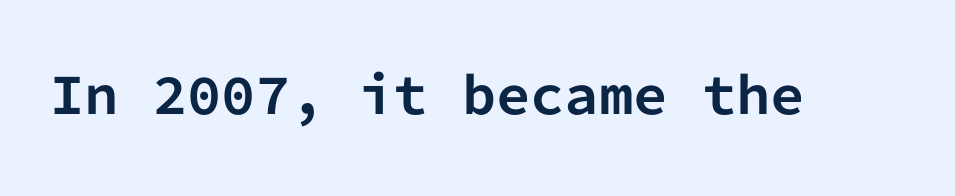
Heft: maximum for text — a bold. Nope, not italic — everything's standing straight. This sample has the even, mechanical cadence of fixed-width lettering. Spacing between characters is what you'd get straight out of the box.
